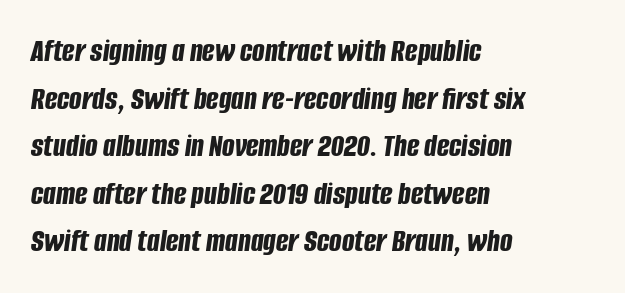
{"italic": "yes", "lean": "right", "slant_degrees": 8, "bold": "yes", "weight": "bold", "width": "condensed", "stroke_contrast": "low", "x_height": "large", "monospaced": "no", "underline": "no", "align": "left", "line_spacing": "normal", "line_spacing_ratio": 1.44, "letter_spacing": "normal", "letter_spacing_em": 0.0, "glyph_px": 33}
